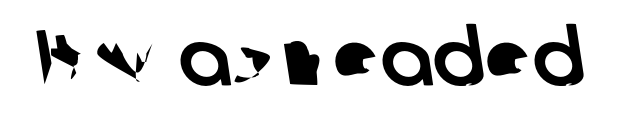
Q: Is the typeface a serif or a sans-serif typeface? A: Sans-serif.
Q: Is the text underlined? A: No.
Q: Is the spacing between letters normal or unusually wide? A: Normal.
Q: Width (condensed, normal, or wide)? A: Normal.
Q: Stroke contrast? A: Low.
Q: x-height? A: Medium.
Q: Monospaced? A: No.
